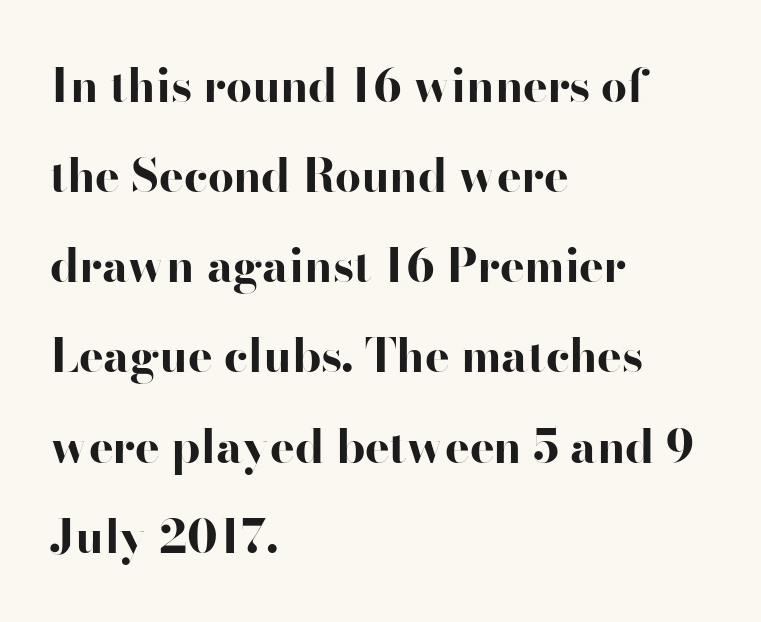
Q: Is the text bold? A: Yes.
Q: Is the text italic (slanted)? A: No, it is upright.
Q: Is the typeface a serif or a sans-serif typeface? A: Sans-serif.
Q: Is the text underlined? A: No.
Q: How is the paragraph aligned? A: Left-aligned.
Q: Is the spacing between letters normal or unusually wide? A: Normal.
Q: Is the spacing between lines tight, normal or loose? A: Loose.
Q: Width (condensed, normal, or wide)? A: Wide.
Q: Stroke contrast? A: High.
Q: x-height? A: Small.
Q: Monospaced? A: No.
